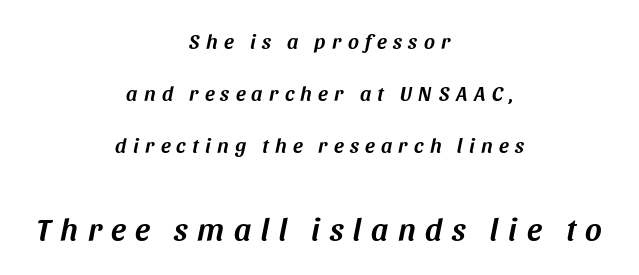
How would I describe the line gaps? Wide and relaxed. The rag falls on both sides of this text block equally. Loose tracking; the words dissolve into strings of separated letters. Here the second block reads like a headline and the first like body copy. Has an underline been added? It has not.
